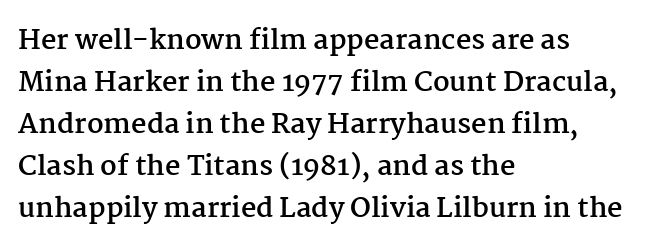
Q: Is the text bold? A: Yes.
Q: Is the text italic (slanted)? A: No, it is upright.
Q: Is the text underlined? A: No.
Q: How is the paragraph aligned? A: Left-aligned.
Q: Is the spacing between letters normal or unusually wide? A: Normal.
Q: Is the spacing between lines tight, normal or loose? A: Normal.
